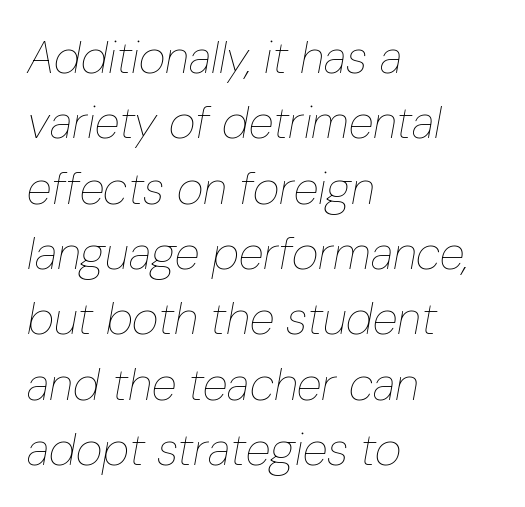
Q: Is the text bold? A: No.
Q: Is the text italic (slanted)? A: Yes, it leans right by about 10 degrees.
Q: Is the text underlined? A: No.
Q: How is the paragraph aligned? A: Left-aligned.
Q: Is the spacing between letters normal or unusually wide? A: Normal.
Q: Is the spacing between lines tight, normal or loose? A: Normal.
Q: Width (condensed, normal, or wide)? A: Condensed.
Q: Stroke contrast? A: Low.
Q: x-height? A: Medium.
Q: Monospaced? A: No.
